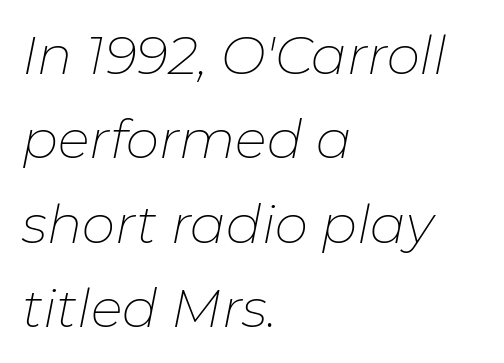
The image shows 53 px thin type, italic (leaning right); set left-aligned, normal line spacing (1.59x), normal letter spacing, not underlined; low stroke contrast and a medium x-height.
